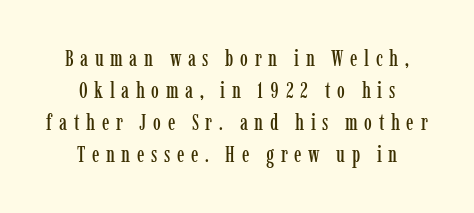
This sample keeps an unexceptional amount of space between lines. Display-style spreading of the glyphs; the letterfit is very open. Clear beneath every line of the passage. Compared with a flush-left layout, this one balances lines on the center instead. Posture: straight, roman, zero tilt.
